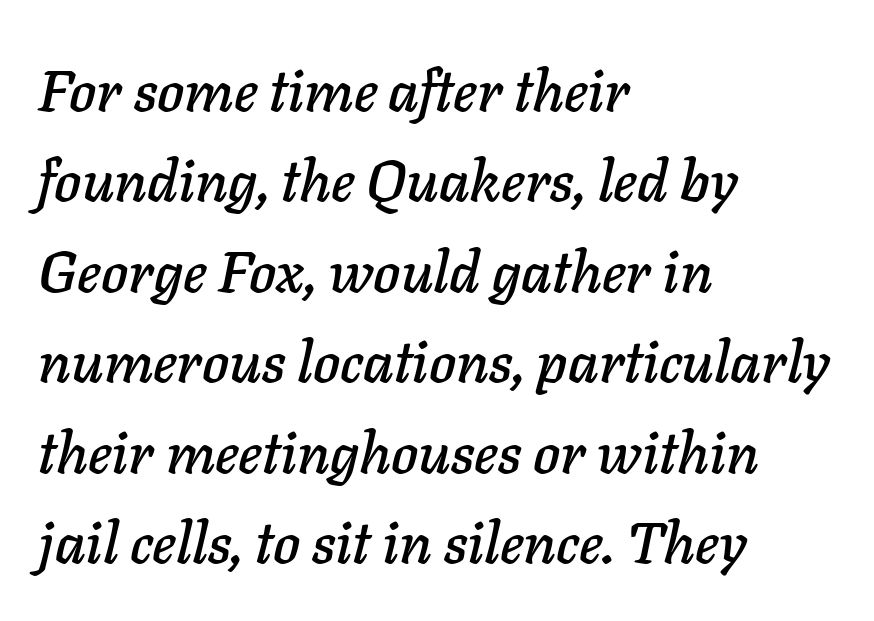
The image shows 58 px text type, italic (leaning right); set left-aligned, normal line spacing (1.56x), normal letter spacing, not underlined; low stroke contrast and a medium x-height.
